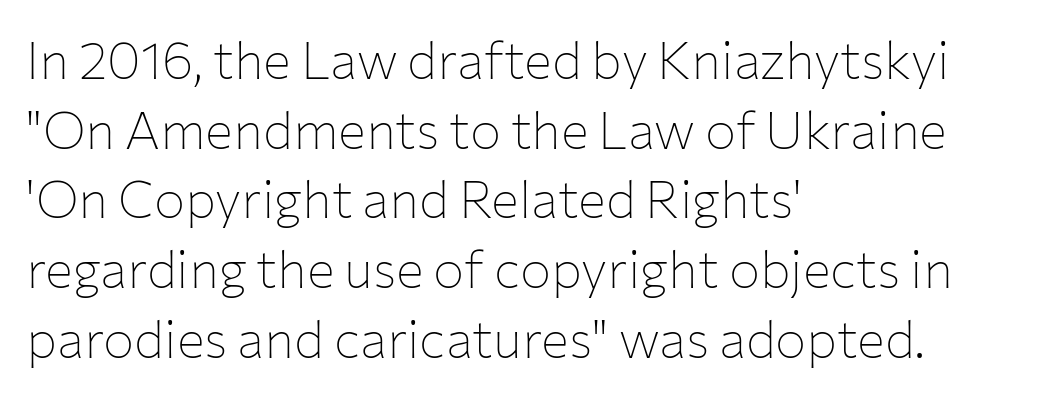
Q: Is the text bold? A: No.
Q: Is the text italic (slanted)? A: No, it is upright.
Q: Is the typeface a serif or a sans-serif typeface? A: Sans-serif.
Q: Is the text underlined? A: No.
Q: How is the paragraph aligned? A: Left-aligned.
Q: Is the spacing between letters normal or unusually wide? A: Normal.
Q: Is the spacing between lines tight, normal or loose? A: Normal.
Q: Width (condensed, normal, or wide)? A: Normal.
Q: Stroke contrast? A: Low.
Q: x-height? A: Medium.
Q: Monospaced? A: No.
